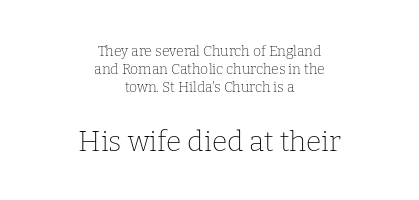
Q: Is the text bold? A: No.
Q: Is the text italic (slanted)? A: No, it is upright.
Q: Is the typeface a serif or a sans-serif typeface? A: Serif.
Q: Is the text underlined? A: No.
Q: How is the paragraph aligned? A: Centered.
Q: Is the spacing between letters normal or unusually wide? A: Normal.
Q: Is the spacing between lines tight, normal or loose? A: Normal.
Q: Which block of text is set in a larger size, the first (top) or the second (bottom)? A: The second (bottom) one.
Q: Width (condensed, normal, or wide)? A: Normal.
Q: Stroke contrast? A: Low.
Q: x-height? A: Medium.
Q: Monospaced? A: No.
